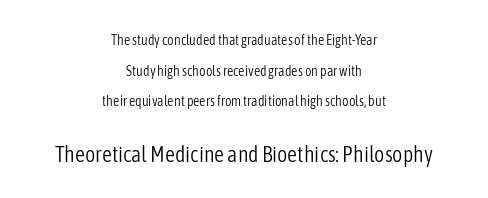
Neither beginnings nor endings align; midpoints do. Nobody drew a line under any word here. Stems and bowls with no extra thickness — not bold. Tracking here is standard; glyphs follow each other at the usual distance. Summary of vertical rhythm: relaxed, with wide interline spacing. In terms of posture, this sample is upright.
